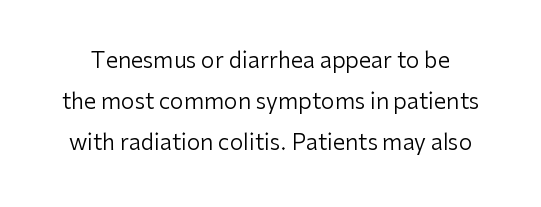
The image shows 22 px text type, upright; set line spacing 1.87x, normal letter spacing, not underlined.
